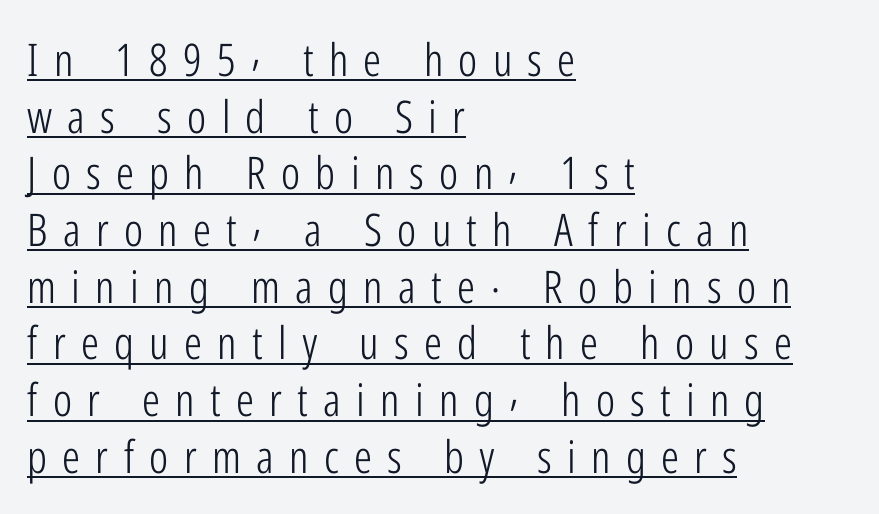
The image shows 45 px light, condensed sans-serif type, upright; set left-aligned, normal line spacing (1.26x), unusually wide letter spacing (+0.34 em), underlined; low stroke contrast and a medium x-height.
